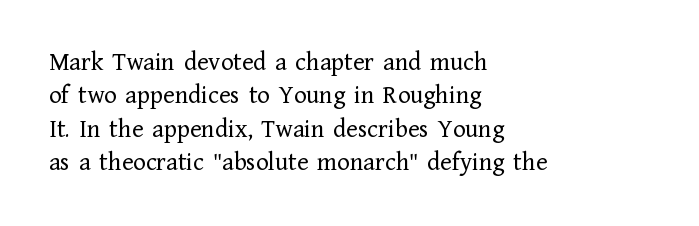
{"italic": "no", "bold": "no", "underline": "no", "align": "left", "line_spacing": "normal", "line_spacing_ratio": 1.28, "letter_spacing": "normal", "letter_spacing_em": 0.0, "glyph_px": 26}
